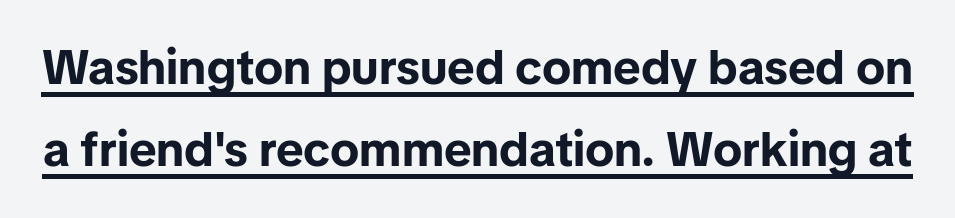
{"serif": "no", "italic": "no", "bold": "yes", "weight": "bold", "width": "normal", "stroke_contrast": "low", "x_height": "medium", "monospaced": "no", "underline": "yes", "line_spacing_ratio": 1.71, "letter_spacing": "normal", "letter_spacing_em": 0.0, "glyph_px": 48}
